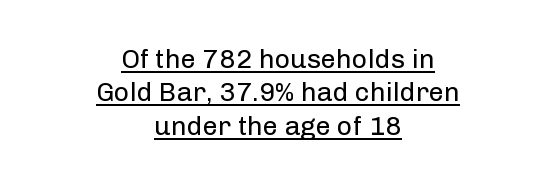
The image shows 27 px text type, upright; set centered, line spacing 1.24x, normal letter spacing, underlined.
